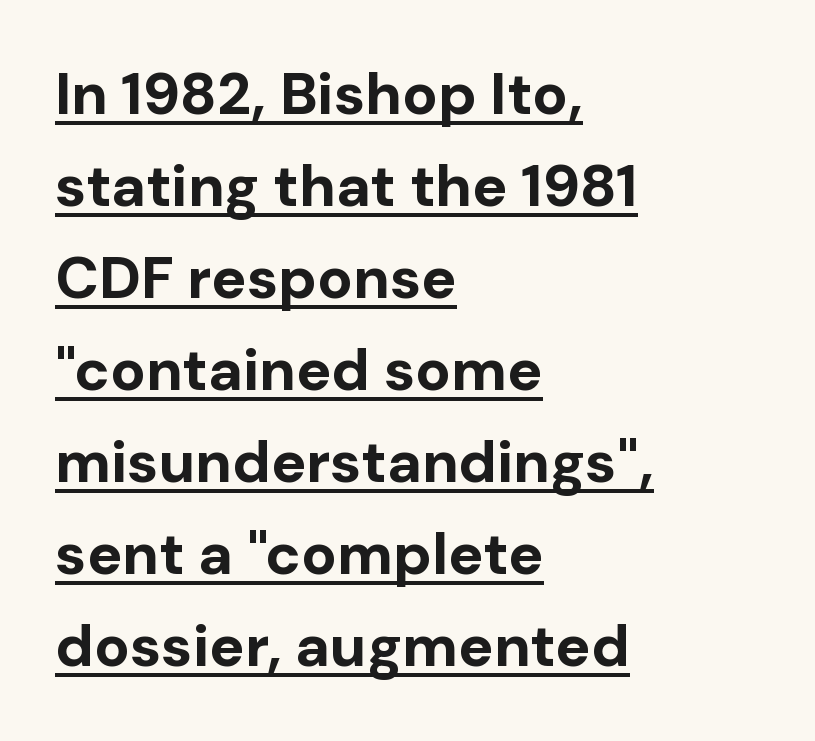
{"serif": "no", "italic": "no", "bold": "yes", "weight": "bold", "width": "normal", "stroke_contrast": "low", "x_height": "medium", "monospaced": "no", "underline": "yes", "align": "left", "line_spacing": "normal", "line_spacing_ratio": 1.56, "letter_spacing": "normal", "letter_spacing_em": 0.0, "glyph_px": 59}
